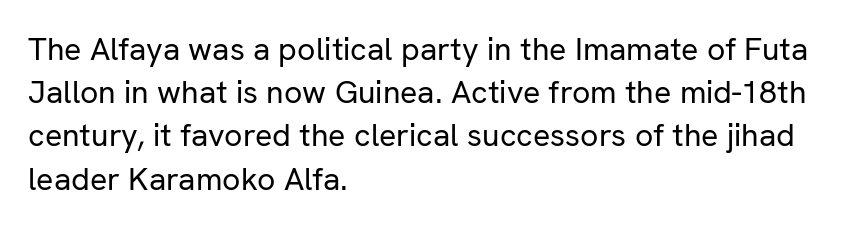
Bold? No — there's no thickening of the strokes. A normal amount of white space separates one row of letters from the next. Examine the stroke ends and you'll find no serifs. Descenders are the only things crossing below the line. Is this a fixed-width face? No — the glyphs have proportional, varying widths. You can tell it's not italic because the verticals are truly vertical.
